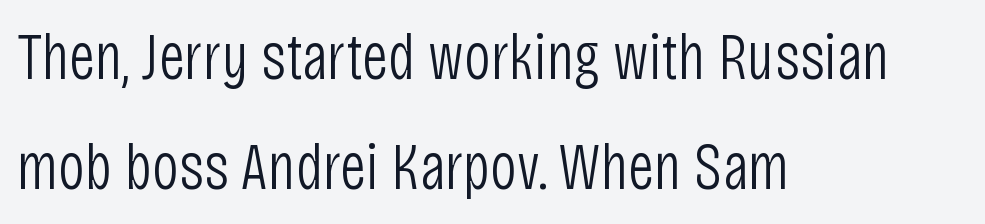
The image shows 66 px light, condensed sans-serif type, upright; set left-aligned, normal line spacing (1.66x), normal letter spacing, not underlined; low stroke contrast and a large x-height.
